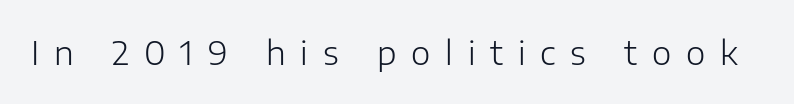
{"serif": "no", "italic": "no", "bold": "no", "weight": "light", "width": "normal", "stroke_contrast": "low", "x_height": "medium", "monospaced": "no", "underline": "no", "letter_spacing": "wide", "letter_spacing_em": 0.45, "glyph_px": 33}
